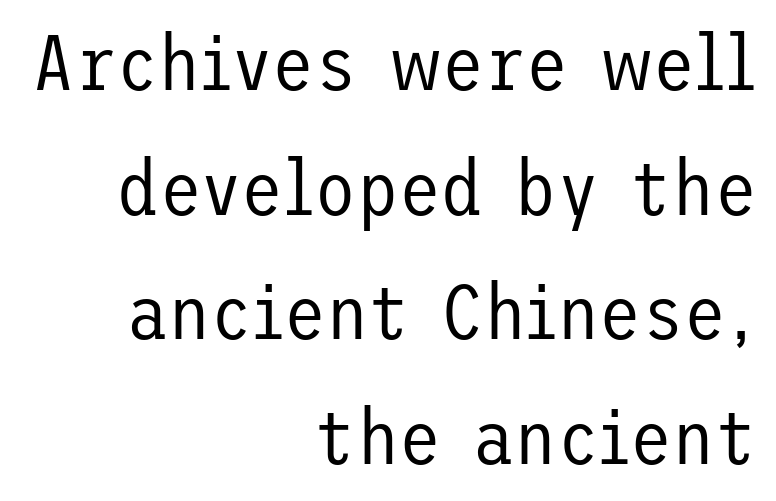
Q: Is the text bold? A: No.
Q: Is the text italic (slanted)? A: No, it is upright.
Q: Is the typeface a serif or a sans-serif typeface? A: Sans-serif.
Q: Is the text underlined? A: No.
Q: How is the paragraph aligned? A: Right-aligned.
Q: Is the spacing between letters normal or unusually wide? A: Normal.
Q: Is the spacing between lines tight, normal or loose? A: Normal.
Q: Width (condensed, normal, or wide)? A: Normal.
Q: Stroke contrast? A: Low.
Q: x-height? A: Medium.
